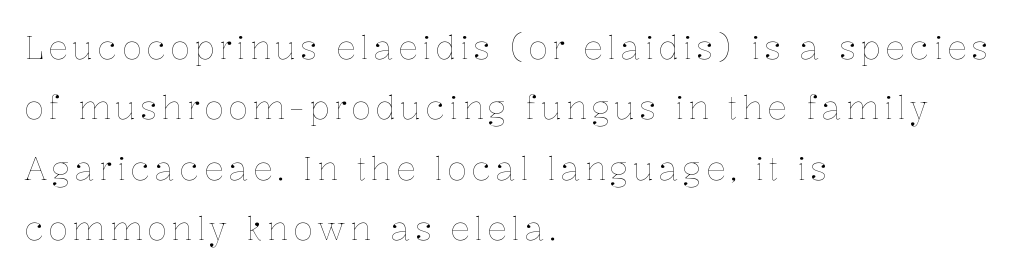
Q: Is the text bold? A: No.
Q: Is the text italic (slanted)? A: No, it is upright.
Q: Is the text underlined? A: No.
Q: How is the paragraph aligned? A: Left-aligned.
Q: Width (condensed, normal, or wide)? A: Normal.
Q: Stroke contrast? A: Low.
Q: x-height? A: Medium.
Q: Monospaced? A: No.
